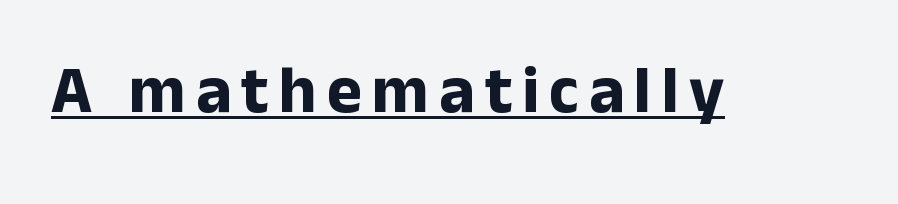
Q: Is the text bold? A: Yes.
Q: Is the text italic (slanted)? A: No, it is upright.
Q: Is the typeface a serif or a sans-serif typeface? A: Sans-serif.
Q: Is the text underlined? A: Yes.
Q: Width (condensed, normal, or wide)? A: Normal.
Q: Stroke contrast? A: Low.
Q: x-height? A: Medium.
Q: Monospaced? A: No.
